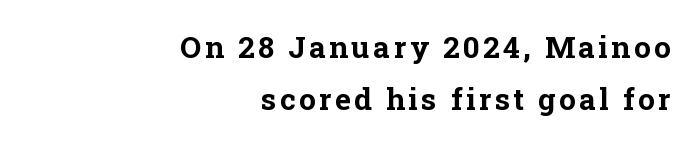
The image shows 30 px bold serif type, upright; set right-aligned, line spacing 1.75x, not underlined; low stroke contrast and a medium x-height.
